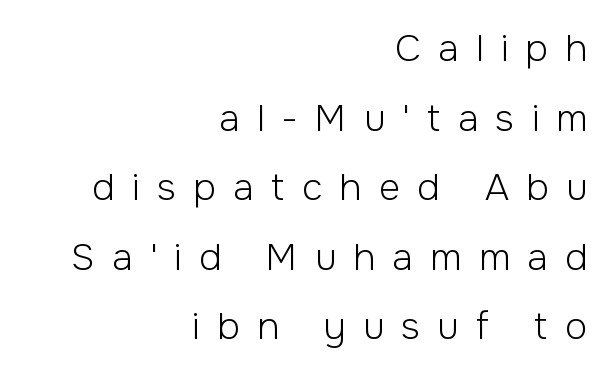
The image shows 37 px light sans-serif type, upright; set right-aligned, line spacing 1.88x, unusually wide letter spacing (+0.47 em), not underlined; low stroke contrast and a medium x-height.
